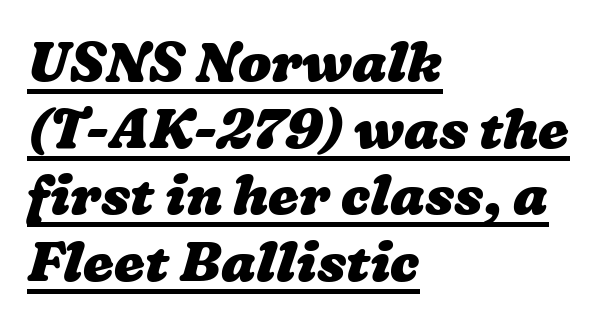
{"bold": "yes", "weight": "heavy", "width": "wide", "stroke_contrast": "low", "x_height": "medium", "monospaced": "no", "underline": "yes", "align": "left", "line_spacing_ratio": 1.21, "letter_spacing": "normal", "letter_spacing_em": 0.0, "glyph_px": 55}
